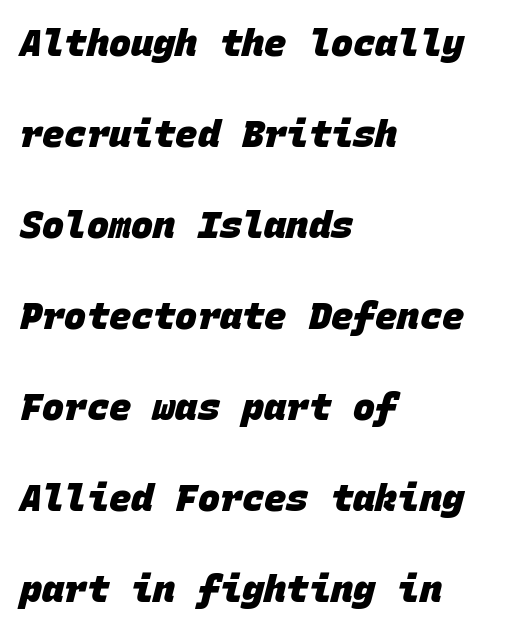
The image shows 37 px heavy sans-serif type, monospaced; set left-aligned, loose line spacing (2.46x), normal letter spacing, not underlined; low stroke contrast and a large x-height.
